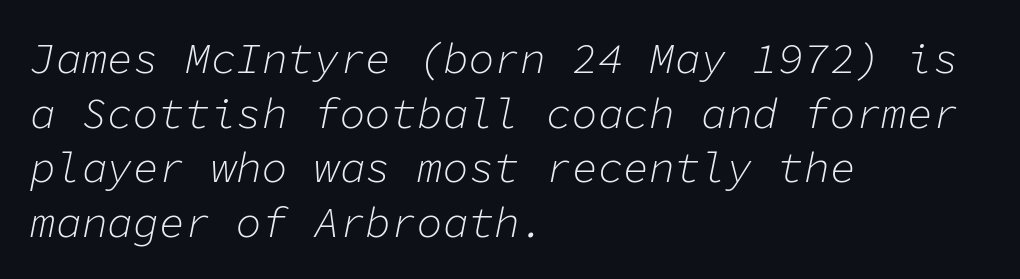
{"italic": "yes", "lean": "right", "slant_degrees": 11, "bold": "no", "weight": "light", "width": "normal", "stroke_contrast": "low", "x_height": "medium", "monospaced": "yes", "underline": "no", "align": "left", "line_spacing": "normal", "line_spacing_ratio": 1.27, "letter_spacing": "normal", "letter_spacing_em": 0.0, "glyph_px": 43}
